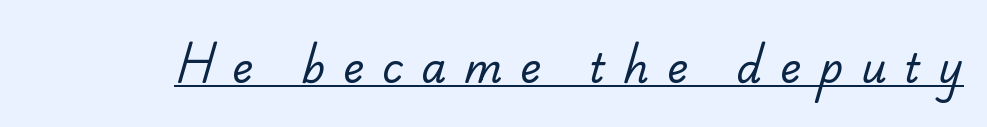
Q: Is the text bold? A: No.
Q: Is the typeface a serif or a sans-serif typeface? A: Sans-serif.
Q: Is the text underlined? A: Yes.
Q: Is the spacing between letters normal or unusually wide? A: Unusually wide.
Q: Width (condensed, normal, or wide)? A: Normal.
Q: Stroke contrast? A: Low.
Q: x-height? A: Small.
Q: Monospaced? A: No.
